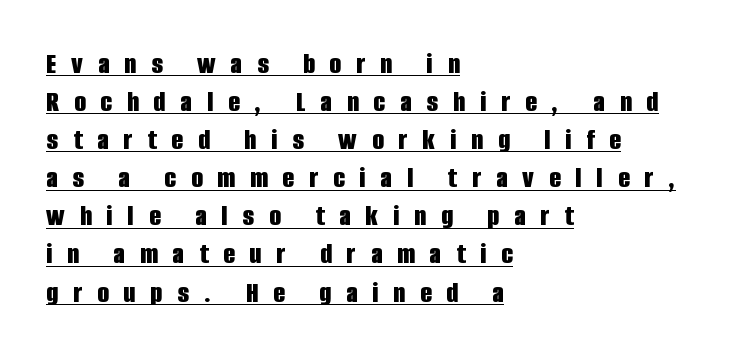
Q: Is the text bold? A: Yes.
Q: Is the text italic (slanted)? A: No, it is upright.
Q: Is the typeface a serif or a sans-serif typeface? A: Sans-serif.
Q: Is the text underlined? A: Yes.
Q: How is the paragraph aligned? A: Left-aligned.
Q: Is the spacing between letters normal or unusually wide? A: Unusually wide.
Q: Is the spacing between lines tight, normal or loose? A: Normal.
Q: Width (condensed, normal, or wide)? A: Condensed.
Q: Stroke contrast? A: Low.
Q: x-height? A: Large.
Q: Monospaced? A: No.
